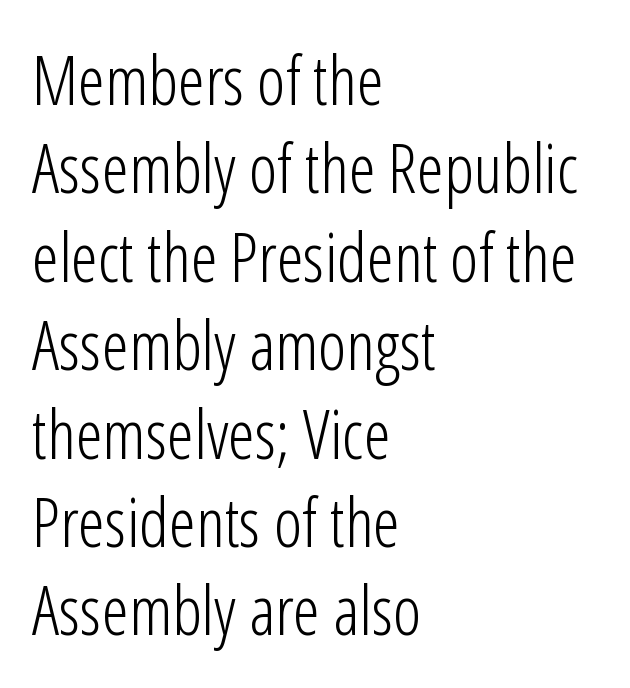
Q: Is the text bold? A: No.
Q: Is the text italic (slanted)? A: No, it is upright.
Q: Is the typeface a serif or a sans-serif typeface? A: Sans-serif.
Q: Is the text underlined? A: No.
Q: How is the paragraph aligned? A: Left-aligned.
Q: Is the spacing between letters normal or unusually wide? A: Normal.
Q: Is the spacing between lines tight, normal or loose? A: Normal.
Q: Width (condensed, normal, or wide)? A: Condensed.
Q: Stroke contrast? A: Low.
Q: x-height? A: Medium.
Q: Monospaced? A: No.
